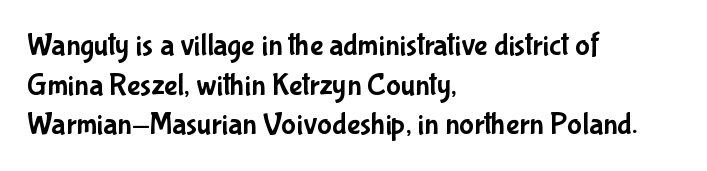
A typesetter would call this leading conventional body-copy spacing. This rendering features lettering with no underline. The face used here is proportionally spaced, like ordinary book or web type. The font family rendered here belongs to the sans-serif group. The rag falls on the right side of this text block. Tracking value appears to be zero — textbook default spacing.
